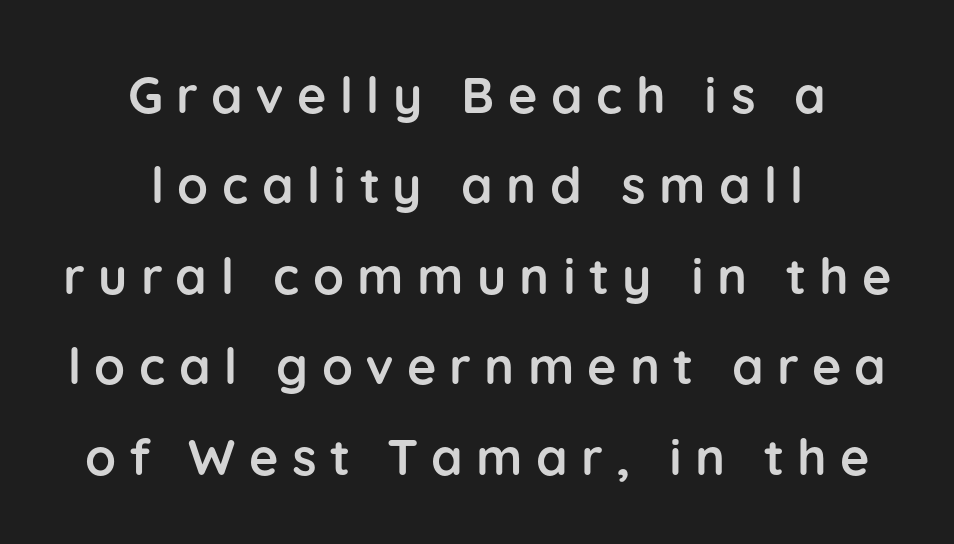
The image shows 50 px semibold sans-serif type, upright; set centered, line spacing 1.81x, unusually wide letter spacing (+0.27 em), not underlined; low stroke contrast and a medium x-height.
